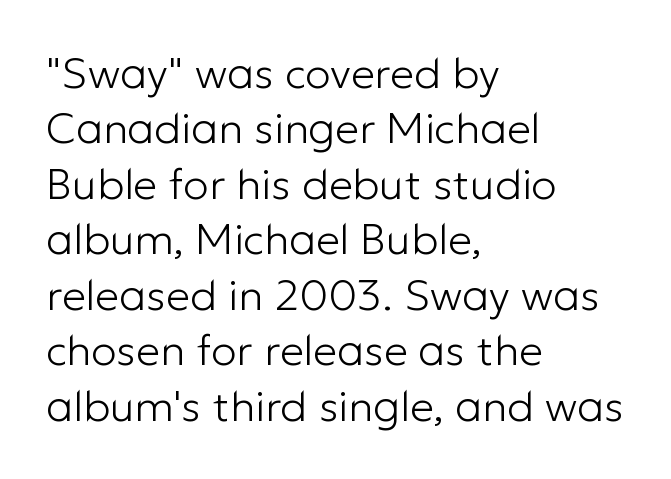
{"serif": "no", "italic": "no", "bold": "no", "weight": "light", "width": "normal", "stroke_contrast": "low", "x_height": "medium", "monospaced": "no", "underline": "no", "align": "left", "line_spacing": "normal", "line_spacing_ratio": 1.29, "letter_spacing": "normal", "letter_spacing_em": 0.0, "glyph_px": 43}
